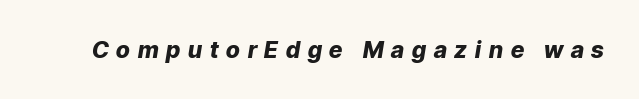
Q: Is the text bold? A: Yes.
Q: Is the text italic (slanted)? A: Yes, it leans right by about 9 degrees.
Q: Is the text underlined? A: No.
Q: Is the spacing between letters normal or unusually wide? A: Unusually wide.
